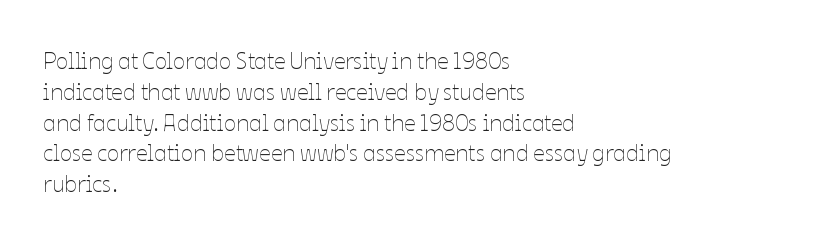
The image shows 23 px text type, upright; set left-aligned, normal line spacing (1.34x), normal letter spacing, not underlined.
